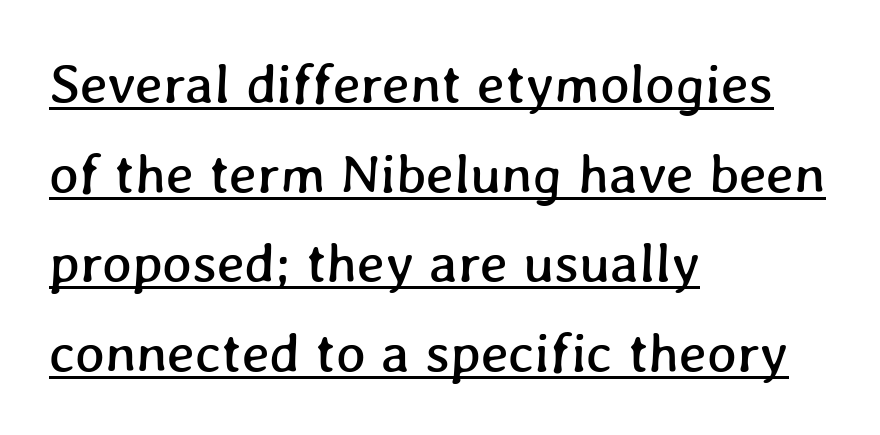
Q: Is the text underlined? A: Yes.
Q: How is the paragraph aligned? A: Left-aligned.
Q: Is the spacing between letters normal or unusually wide? A: Normal.
Q: Is the spacing between lines tight, normal or loose? A: Normal.
Q: Width (condensed, normal, or wide)? A: Normal.
Q: Stroke contrast? A: Low.
Q: x-height? A: Medium.
Q: Monospaced? A: No.
